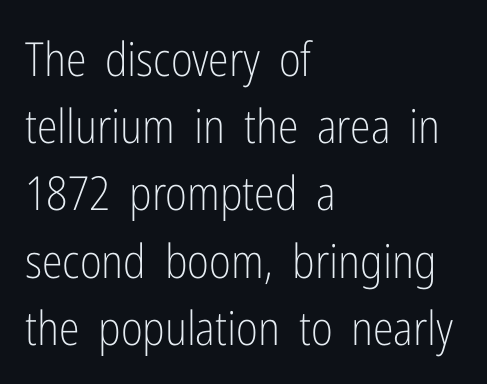
Q: Is the text bold? A: No.
Q: Is the text italic (slanted)? A: No, it is upright.
Q: Is the typeface a serif or a sans-serif typeface? A: Sans-serif.
Q: Is the text underlined? A: No.
Q: How is the paragraph aligned? A: Left-aligned.
Q: Is the spacing between letters normal or unusually wide? A: Normal.
Q: Is the spacing between lines tight, normal or loose? A: Normal.
Q: Width (condensed, normal, or wide)? A: Condensed.
Q: Stroke contrast? A: Low.
Q: x-height? A: Medium.
Q: Monospaced? A: No.
